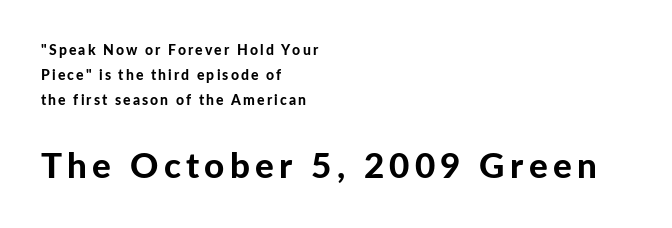
Q: Is the text bold? A: Yes.
Q: Is the text italic (slanted)? A: No, it is upright.
Q: Is the typeface a serif or a sans-serif typeface? A: Sans-serif.
Q: Is the text underlined? A: No.
Q: How is the paragraph aligned? A: Left-aligned.
Q: Which block of text is set in a larger size, the first (top) or the second (bottom)? A: The second (bottom) one.
Q: Width (condensed, normal, or wide)? A: Normal.
Q: Stroke contrast? A: Low.
Q: x-height? A: Medium.
Q: Monospaced? A: No.
